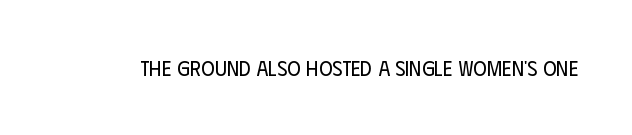
The passage shown is not underscored anywhere. The font's upright variant was chosen for this text. Stems here are at most as thick as an everyday book face. Observe the ordinary spacing: letters are neighbours, not strangers.
